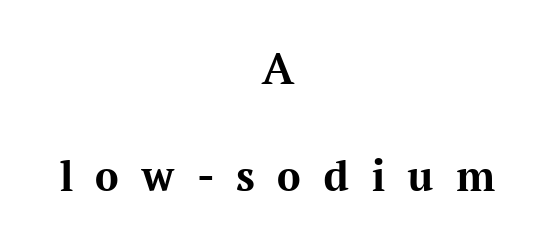
Q: Is the text bold? A: Yes.
Q: Is the text italic (slanted)? A: No, it is upright.
Q: Is the typeface a serif or a sans-serif typeface? A: Serif.
Q: Is the text underlined? A: No.
Q: How is the paragraph aligned? A: Centered.
Q: Is the spacing between letters normal or unusually wide? A: Unusually wide.
Q: Is the spacing between lines tight, normal or loose? A: Loose.
Q: Width (condensed, normal, or wide)? A: Normal.
Q: Stroke contrast? A: Medium.
Q: x-height? A: Medium.
Q: Monospaced? A: No.
